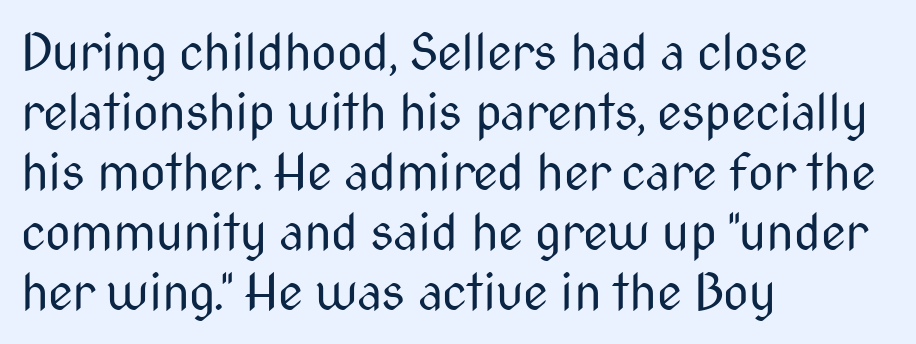
The passage shown has conventional tracking throughout. Where is the straight margin? On the left. The specimen reads as upright at a glance. A light-to-regular cut is what we see here. Just letters on the line, the space beneath them empty. The rendering uses natural spacing where letterforms have individual widths.
